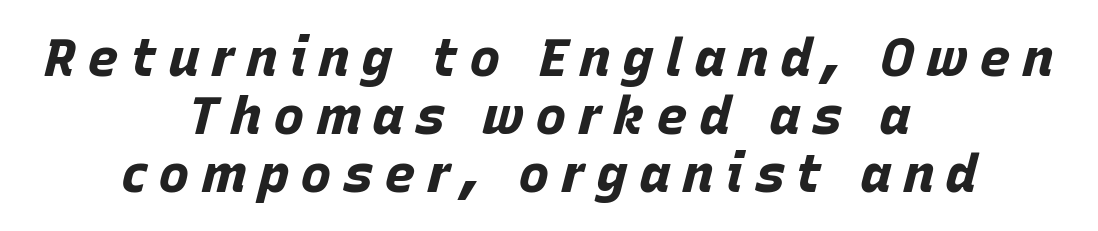
Whoever set this chose condensed vertical rhythm over breathing room. Check under the words: just untouched page. Its strokes are broad and dark, the hallmark of bold type. Varying glyph widths throughout — classic text-font behaviour. The face used here is rendered with a markedly widened letterfit.
